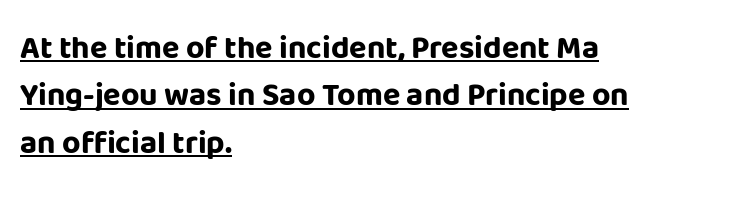
{"serif": "no", "italic": "no", "bold": "yes", "weight": "bold", "width": "normal", "stroke_contrast": "low", "x_height": "large", "monospaced": "no", "underline": "yes", "align": "left", "line_spacing": "normal", "line_spacing_ratio": 1.48, "letter_spacing": "normal", "letter_spacing_em": 0.0, "glyph_px": 32}
